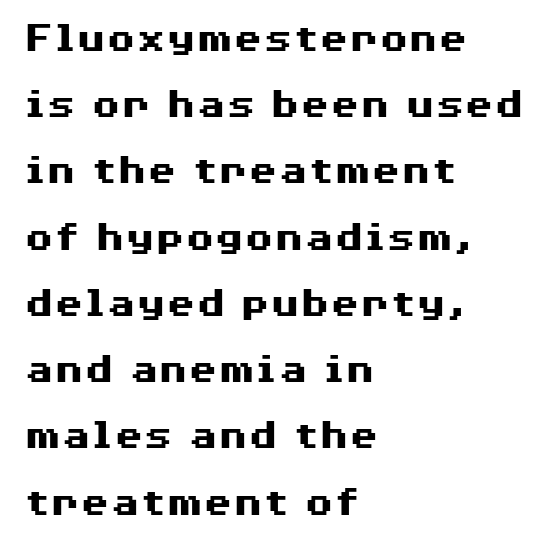
The passage shown stacks its lines at a standard gap. These lines are composed in type without serifs. Thick stems and heavy bowls — unmistakably bold. Is the block centered? No — it sits flush against the left margin. The type is set solid horizontally, with unmodified tracking. Proportional: the letters do not fall into vertical columns.
